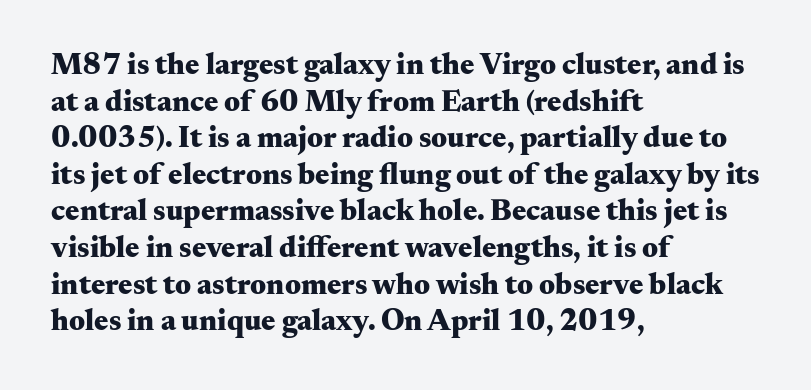
{"serif": "yes", "italic": "no", "bold": "yes", "weight": "heavy", "width": "wide", "stroke_contrast": "medium", "x_height": "small", "monospaced": "no", "underline": "no", "align": "left", "line_spacing_ratio": 1.22, "letter_spacing": "normal", "letter_spacing_em": 0.0, "glyph_px": 30}
